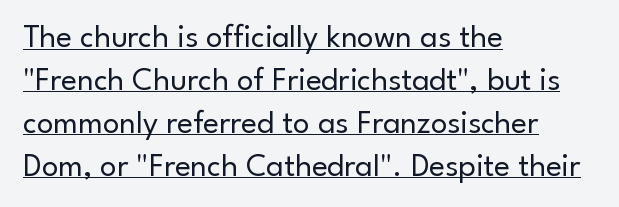
The image shows 33 px regular-weight sans-serif type, upright; set left-aligned, normal line spacing (1.3x), normal letter spacing, underlined; low stroke contrast and a small x-height.
